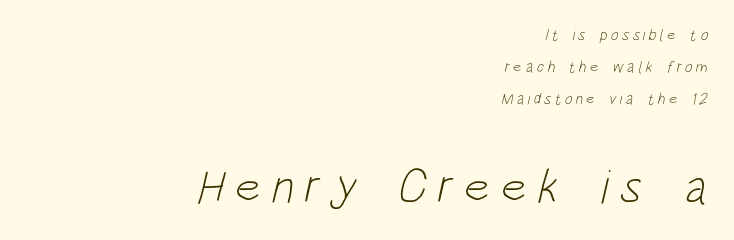
{"serif": "no", "bold": "no", "weight": "light", "width": "condensed", "stroke_contrast": "low", "x_height": "large", "monospaced": "no", "underline": "no", "align": "right", "line_spacing": "loose", "line_spacing_ratio": 2.0, "letter_spacing": "wide", "letter_spacing_em": 0.21, "larger_block": "second", "size_ratio": 3.06, "glyph_px": 49}
